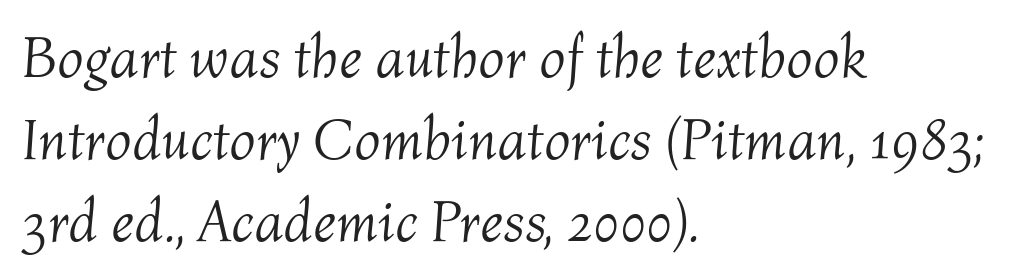
Q: Is the text bold? A: No.
Q: Is the text italic (slanted)? A: Yes, it leans right by about 4 degrees.
Q: Is the text underlined? A: No.
Q: How is the paragraph aligned? A: Left-aligned.
Q: Is the spacing between letters normal or unusually wide? A: Normal.
Q: Is the spacing between lines tight, normal or loose? A: Normal.
Q: Width (condensed, normal, or wide)? A: Normal.
Q: Stroke contrast? A: Medium.
Q: x-height? A: Medium.
Q: Monospaced? A: No.
